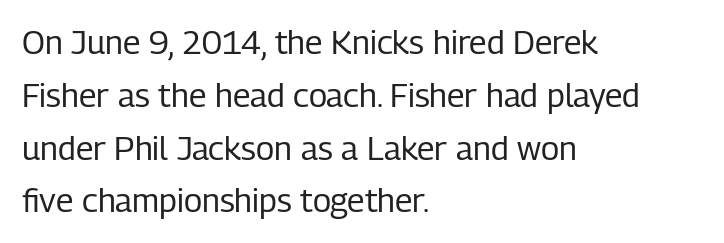
Q: Is the text bold? A: No.
Q: Is the text italic (slanted)? A: No, it is upright.
Q: Is the typeface a serif or a sans-serif typeface? A: Sans-serif.
Q: Is the text underlined? A: No.
Q: How is the paragraph aligned? A: Left-aligned.
Q: Is the spacing between letters normal or unusually wide? A: Normal.
Q: Is the spacing between lines tight, normal or loose? A: Normal.
Q: Width (condensed, normal, or wide)? A: Condensed.
Q: Stroke contrast? A: Low.
Q: x-height? A: Medium.
Q: Monospaced? A: No.
